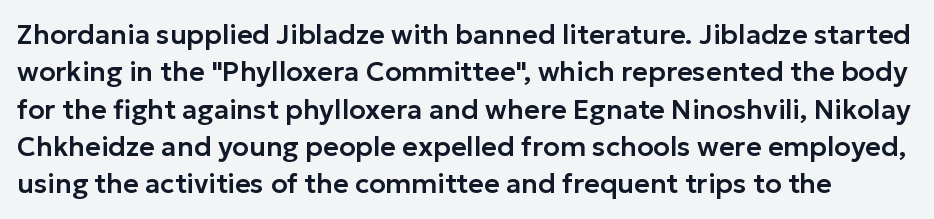
{"italic": "no", "underline": "no", "line_spacing": "normal", "line_spacing_ratio": 1.38, "letter_spacing": "normal", "letter_spacing_em": 0.0, "glyph_px": 27}
